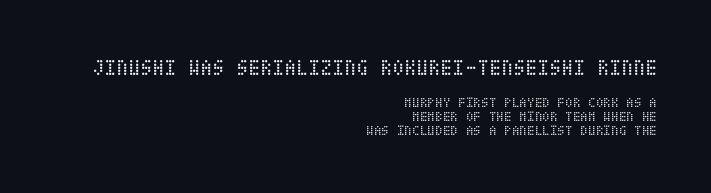
The rendering shrinks the type as you move from the upper chunk to the lower. Leading is clearly below the norm, producing a dense column. All the whitespace from short lines collects on the left. Weight: not bold — regular or lighter. The line texture is even and compact thanks to regular tracking. Descenders are the only things crossing below the line.
